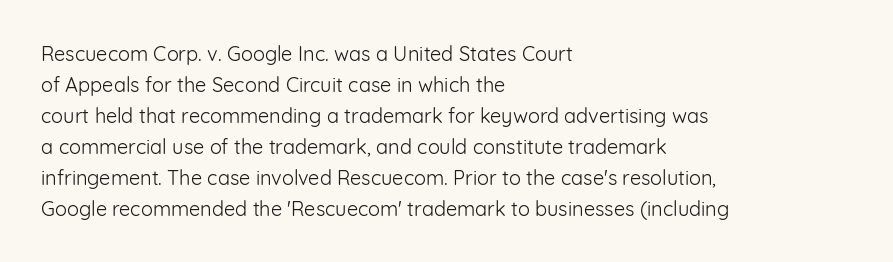
{"italic": "no", "bold": "no", "underline": "no", "align": "left", "line_spacing": "normal", "line_spacing_ratio": 1.55, "letter_spacing": "normal", "letter_spacing_em": 0.0, "glyph_px": 20}
